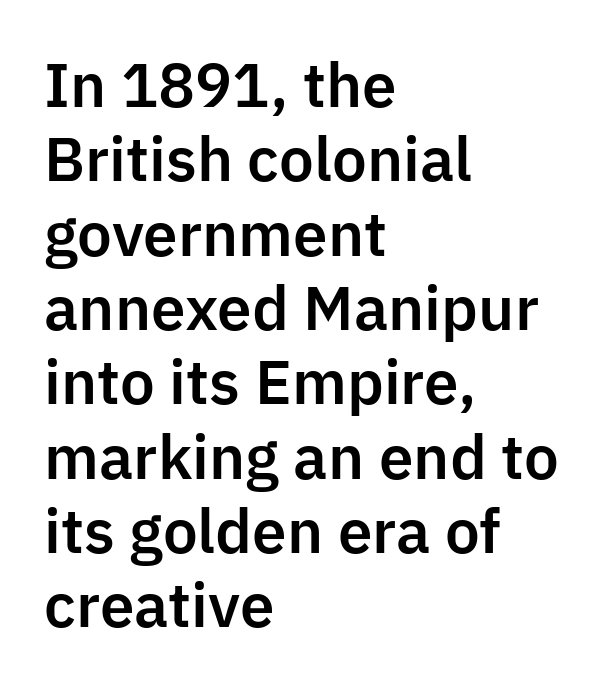
The image shows 59 px sans-serif type, upright; set left-aligned, normal line spacing (1.26x), normal letter spacing, not underlined; low stroke contrast and a medium x-height.
